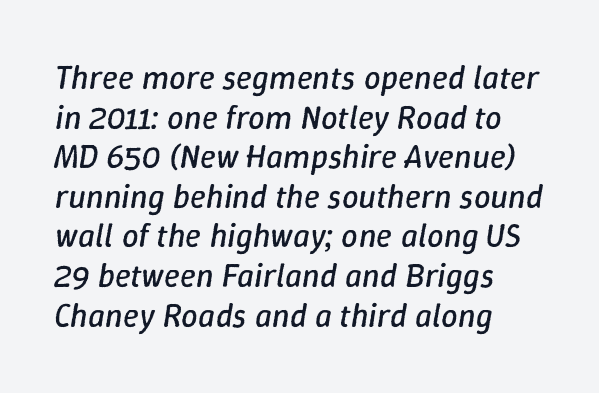
Type without underlining. Notice how the stems are inclined rather than vertical — that's the hallmark of italics. Note the varied advance widths — an 'i' is clearly narrower than an 'm'. How are the letters spaced? Ordinarily, with no added tracking. No chunkiness to these letters — they're not bold.
